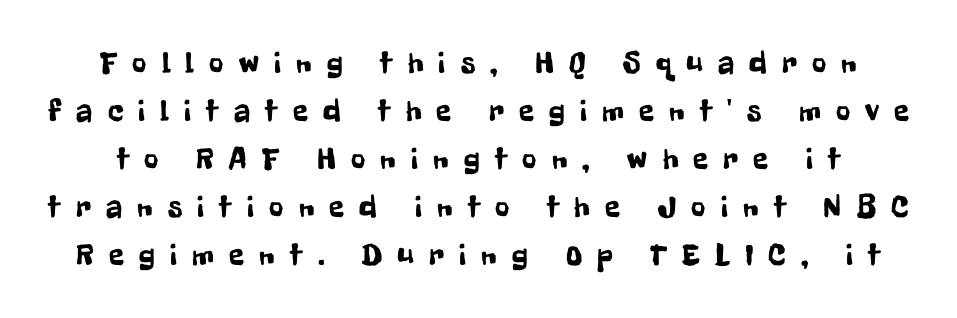
{"serif": "no", "italic": "no", "width": "condensed", "stroke_contrast": "low", "x_height": "medium", "monospaced": "no", "underline": "no", "line_spacing": "normal", "line_spacing_ratio": 1.55, "letter_spacing": "wide", "letter_spacing_em": 0.49, "glyph_px": 31}
